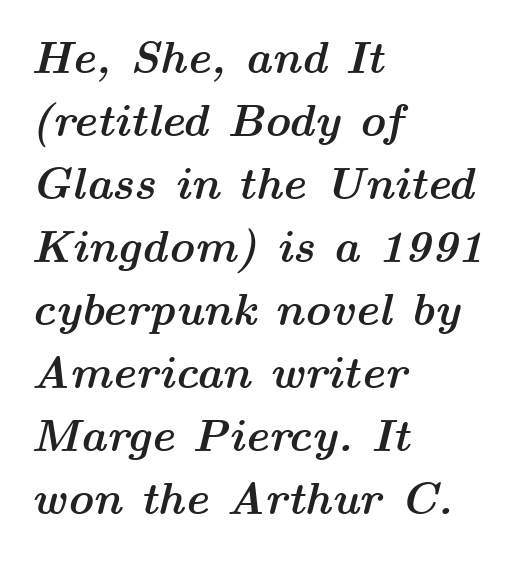
Slanted lettering throughout. Each glyph is drawn with heavy, bold strokes. Spacing verdict: proportional, widths tailored to each character. Type without underlining. This sample is left-justified, so line endings fall wherever the words run out. Does extra space separate the letters? No, they use regular spacing.
